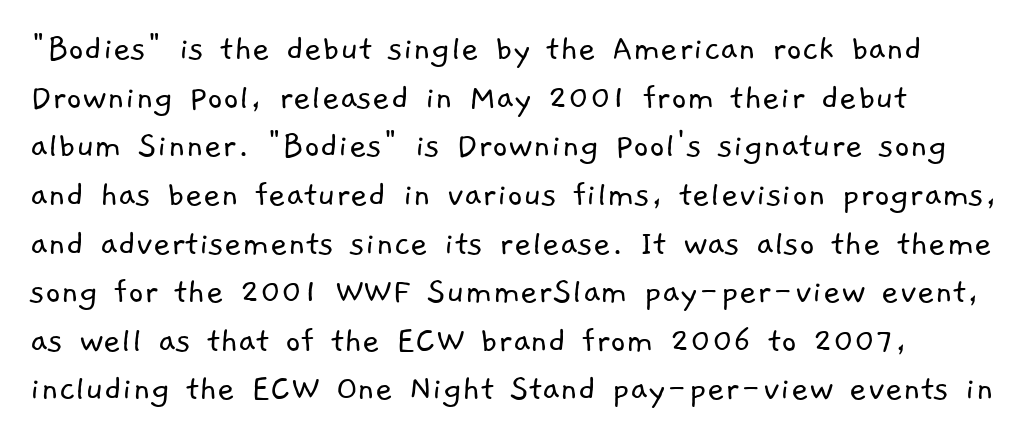
Q: Is the text bold? A: No.
Q: Is the typeface a serif or a sans-serif typeface? A: Sans-serif.
Q: Is the text underlined? A: No.
Q: How is the paragraph aligned? A: Left-aligned.
Q: Is the spacing between letters normal or unusually wide? A: Normal.
Q: Is the spacing between lines tight, normal or loose? A: Normal.
Q: Width (condensed, normal, or wide)? A: Normal.
Q: Stroke contrast? A: Low.
Q: x-height? A: Medium.
Q: Monospaced? A: No.
